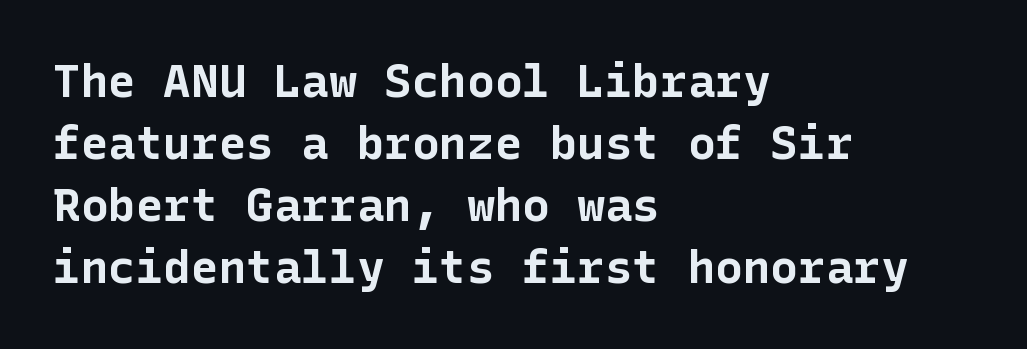
What stands out about the letter spacing? Nothing — it is the standard amount. Classification — sans serif. Only glyphs here, with clear space below each row. The compositor pushed each line to the left boundary. What weight is shown? A full bold with thick strokes. Each new line begins a customary step beneath the previous one.
